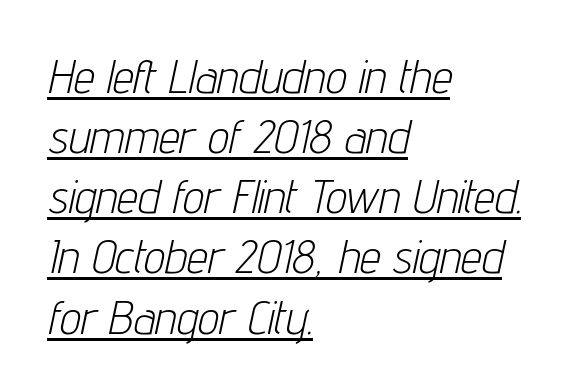
Spacing verdict: proportional, widths tailored to each character. This sample uses plain, unmodified letter spacing. Horizontal bands of white between lines are of average thickness. Compared with ordinary roman type, these characters are visibly tilted.
